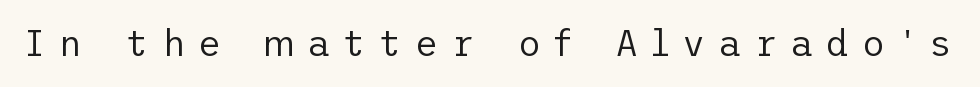
The image shows 36 px regular-weight sans-serif type, upright; set unusually wide letter spacing (+0.35 em), not underlined; low stroke contrast and a medium x-height.
